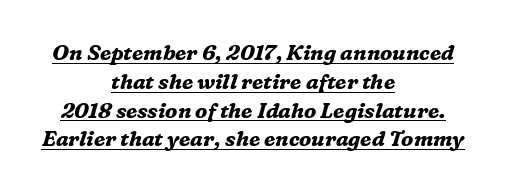
Q: Is the text bold? A: Yes.
Q: Is the text italic (slanted)? A: Yes, it leans right by about 16 degrees.
Q: Is the text underlined? A: Yes.
Q: How is the paragraph aligned? A: Centered.
Q: Is the spacing between letters normal or unusually wide? A: Normal.
Q: Is the spacing between lines tight, normal or loose? A: Normal.
